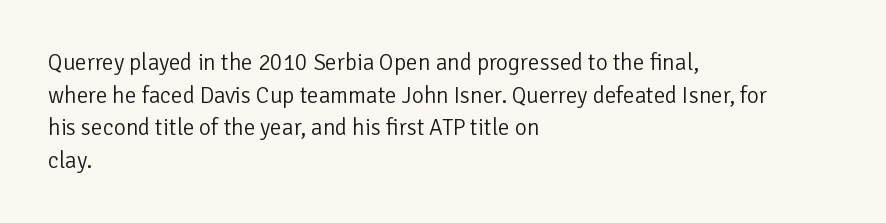
{"italic": "no", "bold": "no", "underline": "no", "align": "left", "line_spacing": "normal", "line_spacing_ratio": 1.42, "letter_spacing": "normal", "letter_spacing_em": 0.0, "glyph_px": 23}
